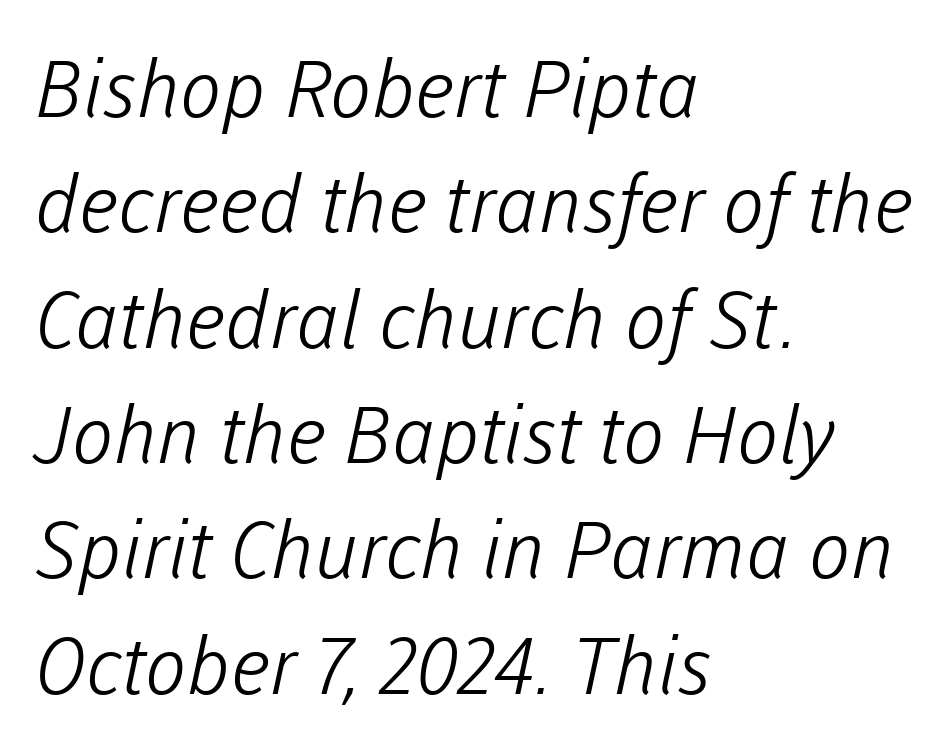
The rendering uses natural spacing where letterforms have individual widths. The strip under each line holds only bare page. Nothing sits at the stroke ends, so this counts as sans-serif. Students, note that the glyphs here touch the page at normal intervals. If you drew a ruler down the left edge, every line would touch it. Honestly, the row spacing looks completely unremarkable.
